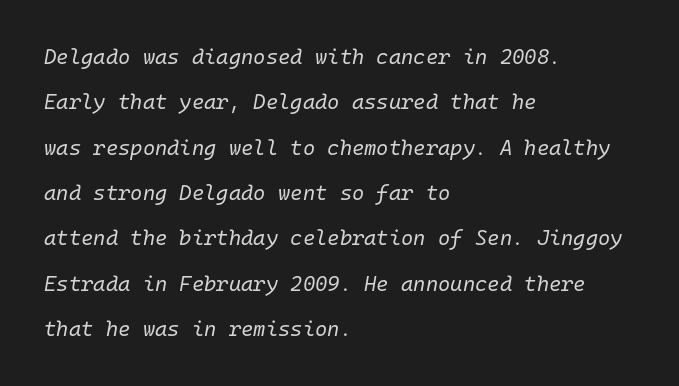
Leading is clearly above the norm, producing a sparse column. Glance below the letters and you will spot only blank space. The characters are drawn with everyday or finer stroke widths. The gaps between neighbouring characters are ordinary and unremarkable. An italicized treatment has been applied to the whole sample.
